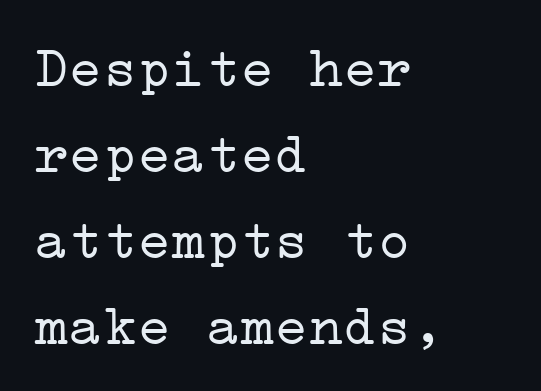
Q: Is the text bold? A: No.
Q: Is the text italic (slanted)? A: No, it is upright.
Q: Is the typeface a serif or a sans-serif typeface? A: Serif.
Q: Is the text underlined? A: No.
Q: How is the paragraph aligned? A: Left-aligned.
Q: Is the spacing between letters normal or unusually wide? A: Normal.
Q: Is the spacing between lines tight, normal or loose? A: Normal.
Q: Width (condensed, normal, or wide)? A: Wide.
Q: Stroke contrast? A: Low.
Q: x-height? A: Medium.
